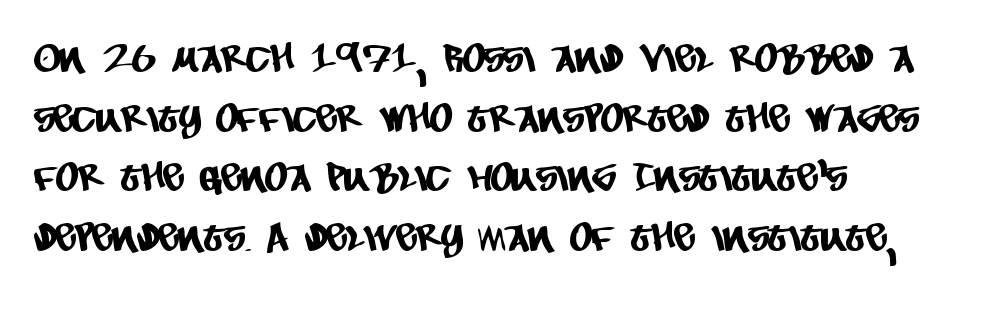
Q: Is the typeface a serif or a sans-serif typeface? A: Sans-serif.
Q: Is the text underlined? A: No.
Q: How is the paragraph aligned? A: Left-aligned.
Q: Is the spacing between letters normal or unusually wide? A: Normal.
Q: Is the spacing between lines tight, normal or loose? A: Normal.
Q: Width (condensed, normal, or wide)? A: Condensed.
Q: Stroke contrast? A: Low.
Q: x-height? A: Large.
Q: Monospaced? A: No.
